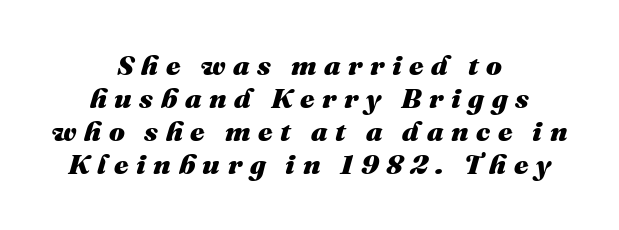
Q: Is the text bold? A: Yes.
Q: Is the text italic (slanted)? A: Yes, it leans right by about 16 degrees.
Q: Is the text underlined? A: No.
Q: How is the paragraph aligned? A: Centered.
Q: Is the spacing between letters normal or unusually wide? A: Unusually wide.
Q: Width (condensed, normal, or wide)? A: Normal.
Q: Stroke contrast? A: Medium.
Q: x-height? A: Medium.
Q: Monospaced? A: No.
